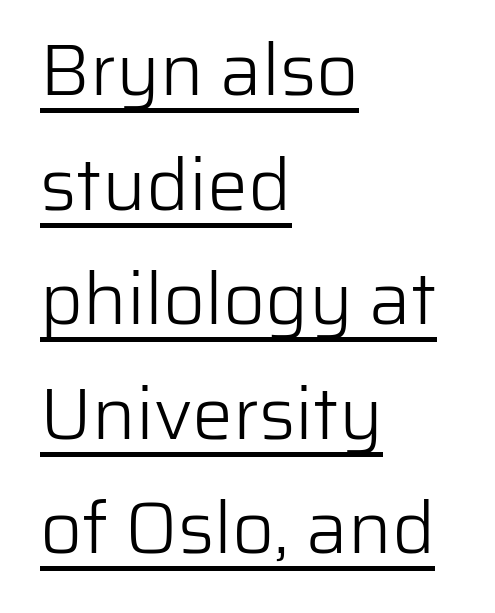
{"serif": "no", "italic": "no", "bold": "no", "weight": "light", "width": "normal", "stroke_contrast": "low", "x_height": "medium", "monospaced": "no", "underline": "yes", "align": "left", "line_spacing": "normal", "line_spacing_ratio": 1.57, "letter_spacing": "normal", "letter_spacing_em": 0.0, "glyph_px": 73}
